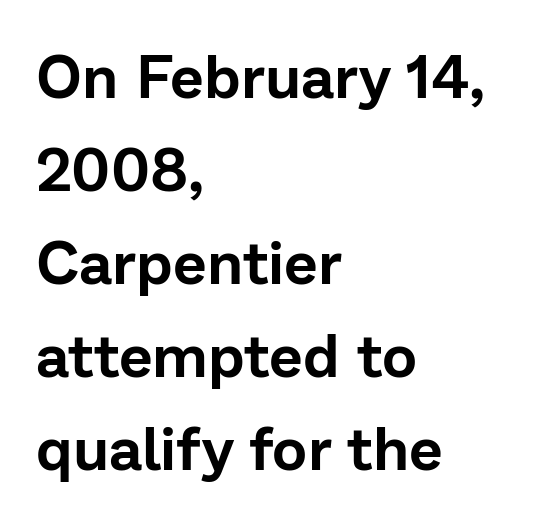
The designer went with a sans here, leaving each stem footless. Line beginnings align vertically; line endings do not. Every character sits straight up, as roman type does. This sample keeps an unexceptional amount of space between lines.
